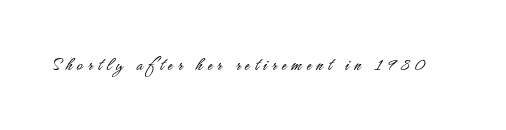
Honestly, the letter spacing is so wide it's the main thing you notice. The foot of each line stays bare and open. The letterforms sit at book weight or below.
